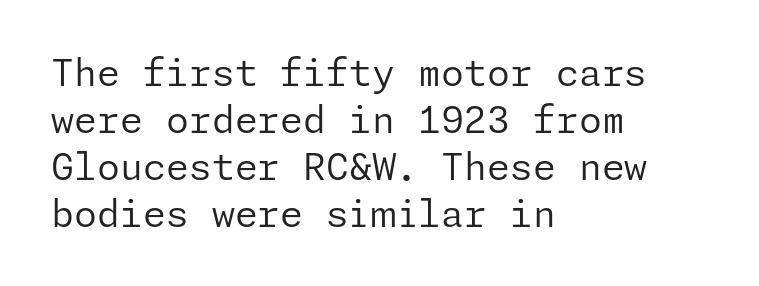
Q: Is the text bold? A: No.
Q: Is the text italic (slanted)? A: No, it is upright.
Q: Is the typeface a serif or a sans-serif typeface? A: Sans-serif.
Q: Is the text underlined? A: No.
Q: How is the paragraph aligned? A: Left-aligned.
Q: Is the spacing between letters normal or unusually wide? A: Normal.
Q: Is the spacing between lines tight, normal or loose? A: Normal.
Q: Width (condensed, normal, or wide)? A: Normal.
Q: Stroke contrast? A: Low.
Q: x-height? A: Medium.
